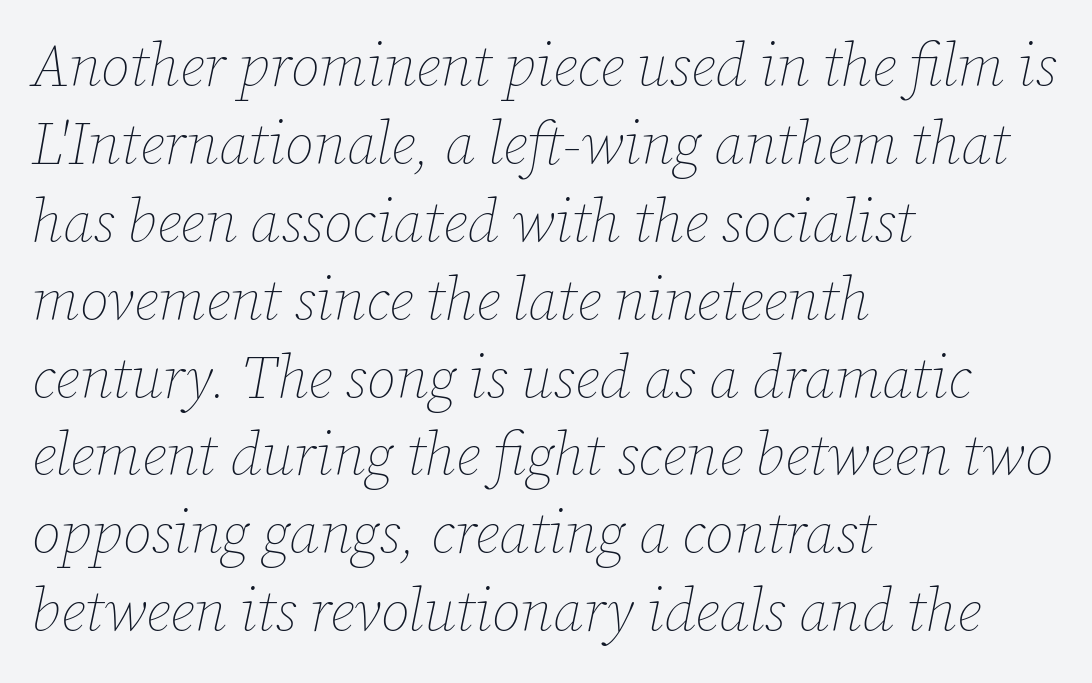
Heaviness? Minimal to ordinary, like unemphasized prose. The rendering uses a moderate line-height, typical for paragraphs. Horizontal alignment here is leftward, the default for most running prose. Italic? Definitely — the glyphs are oblique. You could not count columns in this text — the font is proportionally spaced. Clear beneath every line of the passage.
